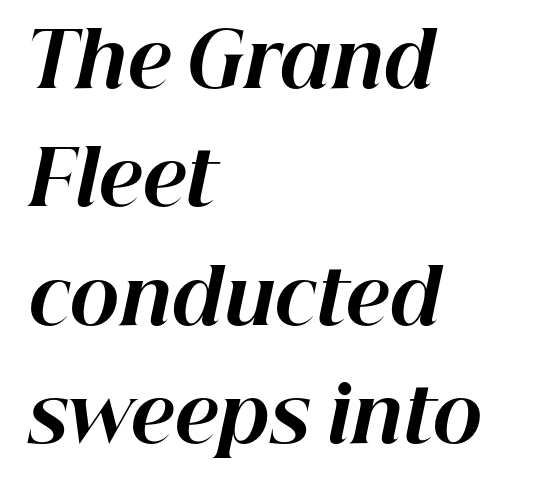
{"italic": "yes", "lean": "right", "slant_degrees": 12, "bold": "yes", "weight": "bold", "width": "normal", "stroke_contrast": "high", "x_height": "medium", "monospaced": "no", "underline": "no", "align": "left", "line_spacing": "normal", "line_spacing_ratio": 1.58, "letter_spacing": "normal", "letter_spacing_em": 0.0, "glyph_px": 75}
